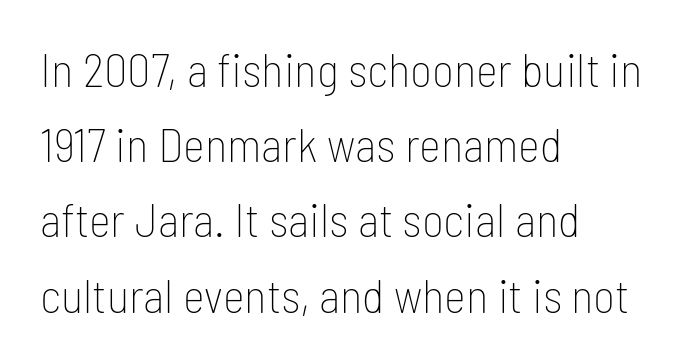
Q: Is the text bold? A: No.
Q: Is the text italic (slanted)? A: No, it is upright.
Q: Is the typeface a serif or a sans-serif typeface? A: Sans-serif.
Q: Is the text underlined? A: No.
Q: How is the paragraph aligned? A: Left-aligned.
Q: Is the spacing between letters normal or unusually wide? A: Normal.
Q: Is the spacing between lines tight, normal or loose? A: Normal.
Q: Width (condensed, normal, or wide)? A: Condensed.
Q: Stroke contrast? A: Low.
Q: x-height? A: Medium.
Q: Monospaced? A: No.
